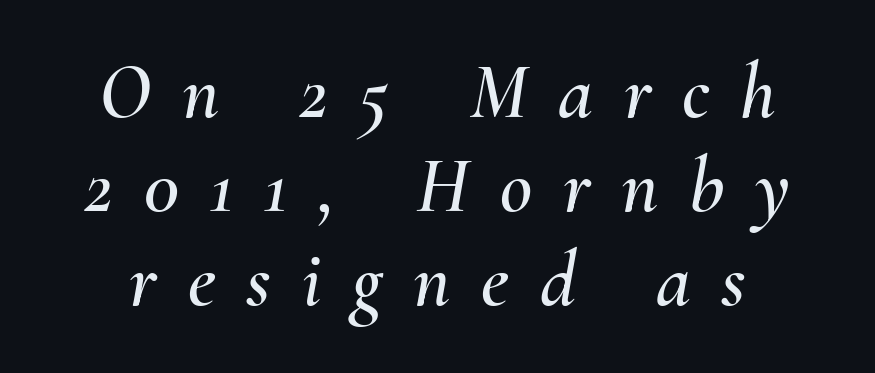
{"italic": "yes", "lean": "right", "slant_degrees": 10, "width": "normal", "stroke_contrast": "medium", "x_height": "small", "monospaced": "no", "underline": "no", "line_spacing_ratio": 1.19, "letter_spacing": "wide", "letter_spacing_em": 0.39, "glyph_px": 79}
